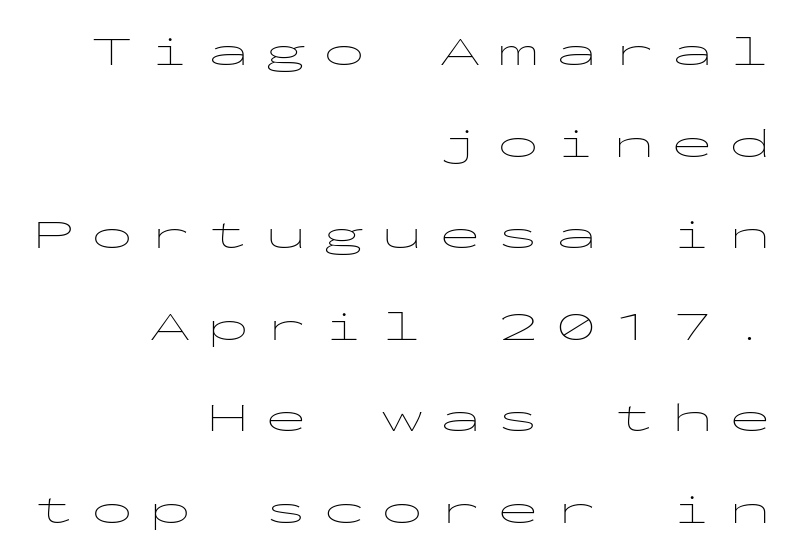
Q: Is the text bold? A: No.
Q: Is the text italic (slanted)? A: No, it is upright.
Q: Is the typeface a serif or a sans-serif typeface? A: Sans-serif.
Q: Is the text underlined? A: No.
Q: How is the paragraph aligned? A: Right-aligned.
Q: Is the spacing between letters normal or unusually wide? A: Unusually wide.
Q: Is the spacing between lines tight, normal or loose? A: Loose.
Q: Width (condensed, normal, or wide)? A: Wide.
Q: Stroke contrast? A: Low.
Q: x-height? A: Medium.
Q: Monospaced? A: Yes.
